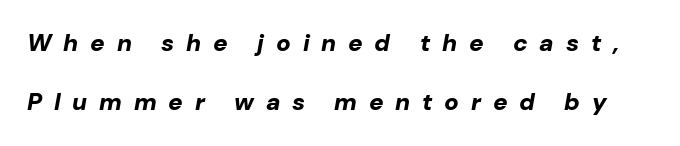
Q: Is the text bold? A: Yes.
Q: Is the text italic (slanted)? A: Yes, it leans right by about 10 degrees.
Q: Is the text underlined? A: No.
Q: Is the spacing between letters normal or unusually wide? A: Unusually wide.
Q: Is the spacing between lines tight, normal or loose? A: Loose.
